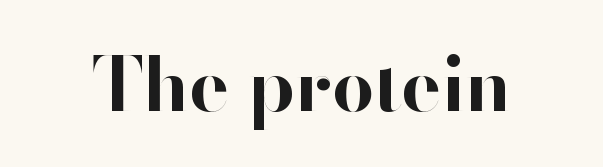
Q: Is the text bold? A: Yes.
Q: Is the text italic (slanted)? A: No, it is upright.
Q: Is the typeface a serif or a sans-serif typeface? A: Sans-serif.
Q: Is the text underlined? A: No.
Q: Is the spacing between letters normal or unusually wide? A: Normal.
Q: Width (condensed, normal, or wide)? A: Normal.
Q: Stroke contrast? A: High.
Q: x-height? A: Small.
Q: Monospaced? A: No.
